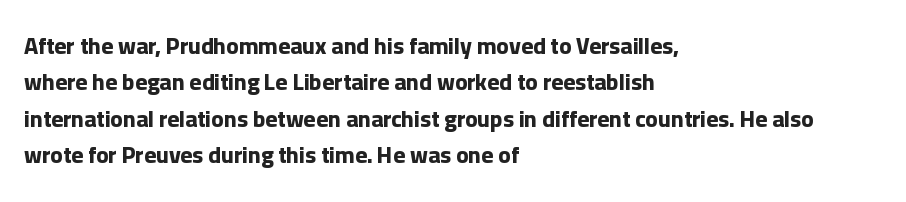
The image shows 23 px bold type, upright; set left-aligned, normal line spacing (1.58x), normal letter spacing, not underlined.
